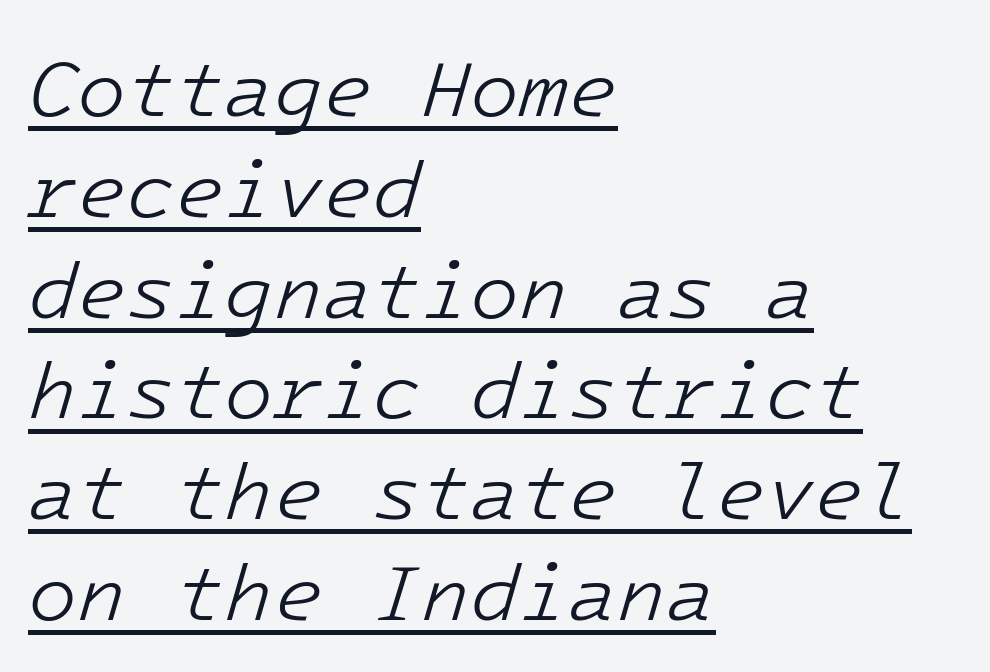
Emphasis is given by a line drawn under the lettering. This sample uses an oblique cut, with every glyph tilted off the vertical. The letterforms sit at book weight or below. In terms of leading, this rendering sits right in the middle.
